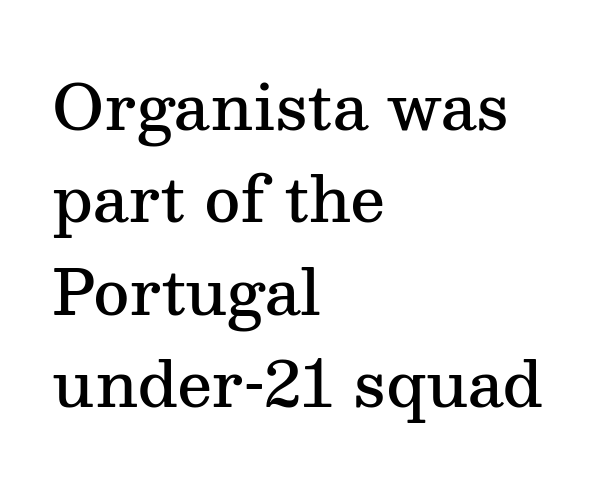
Q: Is the text bold? A: Semi-bold.
Q: Is the text italic (slanted)? A: No, it is upright.
Q: Is the typeface a serif or a sans-serif typeface? A: Serif.
Q: Is the text underlined? A: No.
Q: How is the paragraph aligned? A: Left-aligned.
Q: Is the spacing between letters normal or unusually wide? A: Normal.
Q: Is the spacing between lines tight, normal or loose? A: Normal.
Q: Width (condensed, normal, or wide)? A: Normal.
Q: Stroke contrast? A: Medium.
Q: x-height? A: Medium.
Q: Monospaced? A: No.
